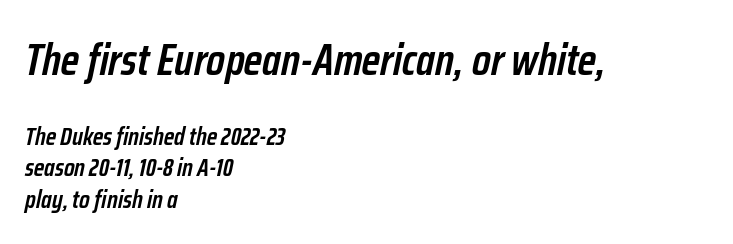
The image shows 44 px semibold, condensed type, italic (leaning right); set left-aligned, normal line spacing (1.26x), normal letter spacing, not underlined; the first (top) block is 1.76x larger; low stroke contrast and a medium x-height.
